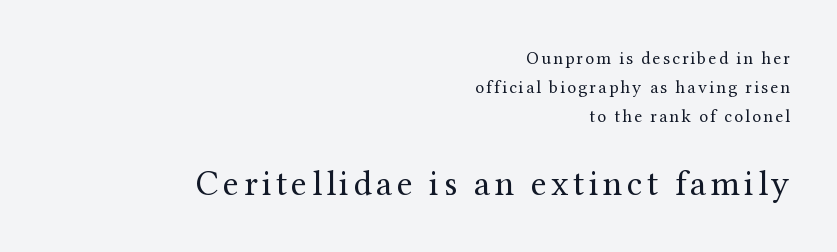
{"serif": "yes", "italic": "no", "bold": "no", "weight": "regular", "width": "normal", "stroke_contrast": "medium", "x_height": "medium", "monospaced": "no", "underline": "no", "align": "right", "line_spacing": "normal", "line_spacing_ratio": 1.6, "larger_block": "second", "size_ratio": 2.0, "glyph_px": 36}
